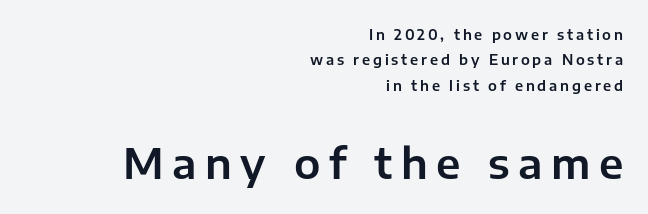
{"serif": "no", "italic": "no", "width": "normal", "stroke_contrast": "low", "x_height": "medium", "monospaced": "no", "underline": "no", "align": "right", "line_spacing_ratio": 1.81, "letter_spacing": "wide", "letter_spacing_em": 0.2, "larger_block": "second", "size_ratio": 3.0, "glyph_px": 42}
